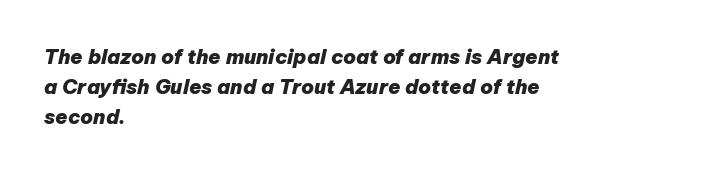
Honestly, there is no underline to notice here at all. Words appear dense and cohesive because spacing is normal. Evenly set lines give the paragraph a standard silhouette. Visually the block forms a straight wall on the left and a jagged coastline on the right.
